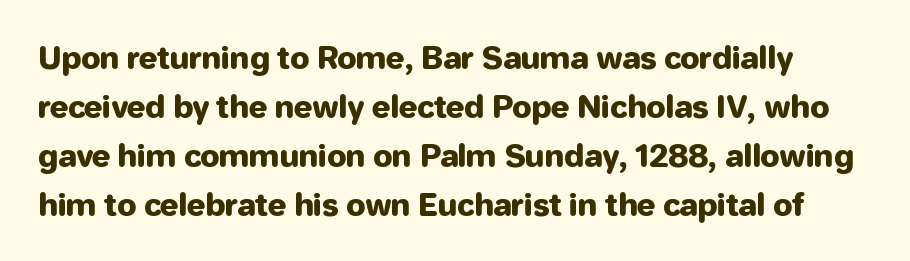
Stroke terminals: plain, sans-serif. A typesetter would call this zero additional tracking. The area under the type is left untouched. Students, observe: this is what conventionally led text looks like. The letters advance in unequal steps, a hallmark of proportional type.
